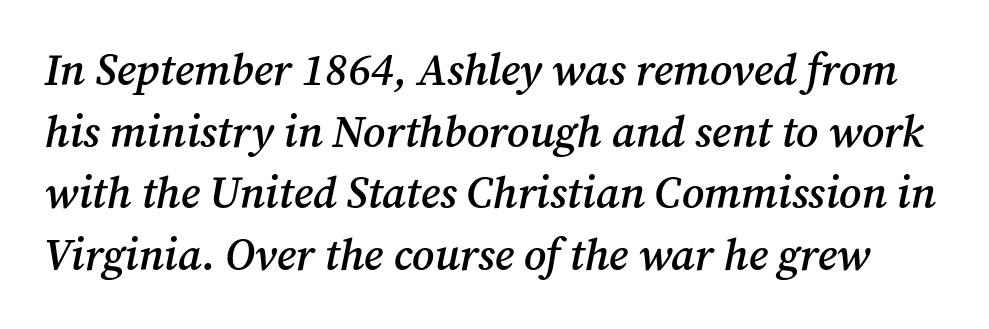
Q: Is the text bold? A: Semi-bold.
Q: Is the text italic (slanted)? A: Yes, it leans right by about 12 degrees.
Q: Is the typeface a serif or a sans-serif typeface? A: Serif.
Q: Is the text underlined? A: No.
Q: Is the spacing between letters normal or unusually wide? A: Normal.
Q: Is the spacing between lines tight, normal or loose? A: Normal.
Q: Width (condensed, normal, or wide)? A: Normal.
Q: Stroke contrast? A: Medium.
Q: x-height? A: Medium.
Q: Monospaced? A: No.
